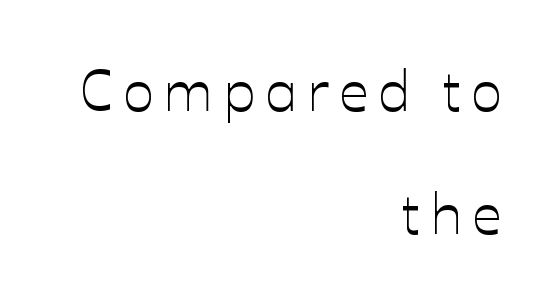
The image shows 57 px text type, upright; set right-aligned, loose line spacing (2.15x), not underlined; low stroke contrast and a medium x-height.
